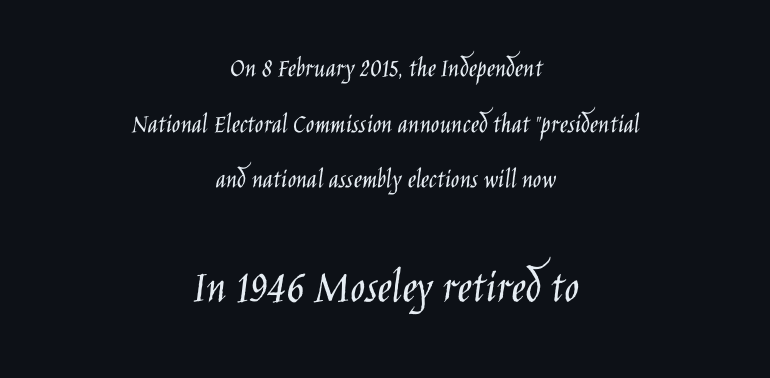
Q: Is the text bold? A: No.
Q: Is the text italic (slanted)? A: Yes.
Q: Is the typeface a serif or a sans-serif typeface? A: Sans-serif.
Q: Is the text underlined? A: No.
Q: How is the paragraph aligned? A: Centered.
Q: Is the spacing between letters normal or unusually wide? A: Normal.
Q: Is the spacing between lines tight, normal or loose? A: Loose.
Q: Which block of text is set in a larger size, the first (top) or the second (bottom)? A: The second (bottom) one.
Q: Width (condensed, normal, or wide)? A: Condensed.
Q: Stroke contrast? A: Low.
Q: x-height? A: Large.
Q: Monospaced? A: No.
